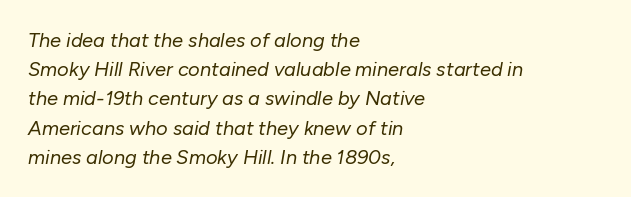
{"italic": "yes", "lean": "right", "slant_degrees": 10, "bold": "no", "underline": "no", "align": "left", "line_spacing": "normal", "line_spacing_ratio": 1.46, "letter_spacing": "normal", "letter_spacing_em": 0.0, "glyph_px": 20}
